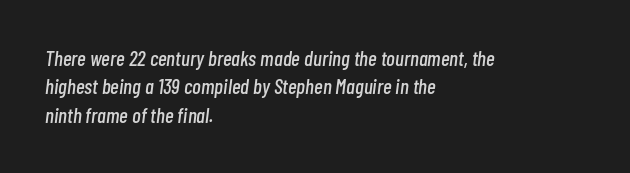
Q: Is the text italic (slanted)? A: Yes, it leans right by about 7 degrees.
Q: Is the text underlined? A: No.
Q: How is the paragraph aligned? A: Left-aligned.
Q: Is the spacing between letters normal or unusually wide? A: Normal.
Q: Is the spacing between lines tight, normal or loose? A: Normal.
